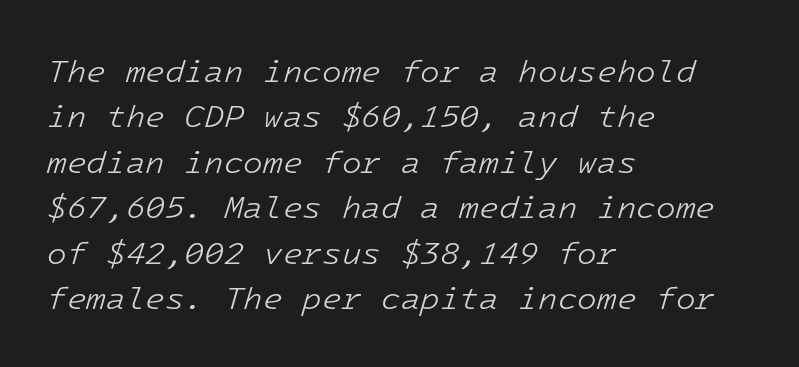
{"italic": "yes", "lean": "right", "slant_degrees": 16, "bold": "no", "weight": "light", "width": "normal", "stroke_contrast": "low", "x_height": "medium", "underline": "no", "align": "left", "line_spacing": "normal", "line_spacing_ratio": 1.42, "letter_spacing": "normal", "letter_spacing_em": 0.0, "glyph_px": 32}
